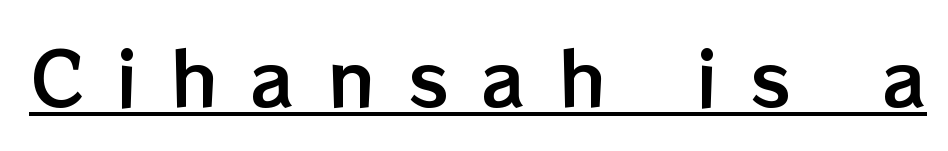
The letters advance in unequal steps, a hallmark of proportional type. Ascenders rise straight up at ninety degrees. A baseline rule has been typeset under these characters. This sample uses expanded letter spacing, leaving extra air between glyphs.
